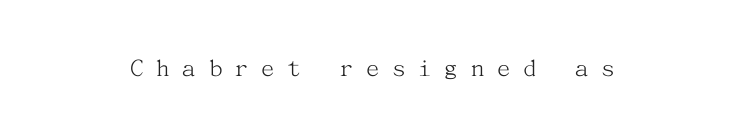
{"italic": "no", "bold": "no", "underline": "no", "align": "center", "letter_spacing": "wide", "letter_spacing_em": 0.47, "glyph_px": 27}
